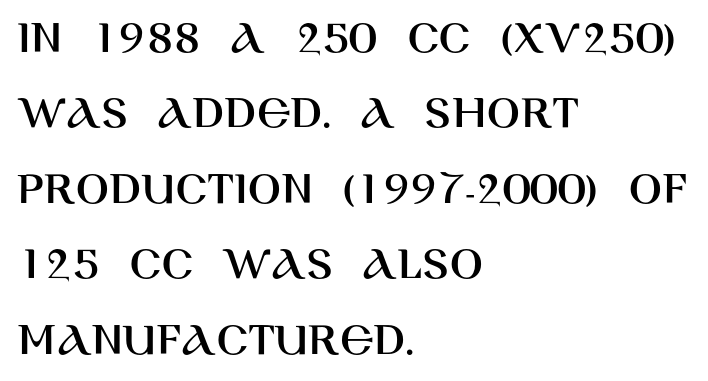
The image shows 49 px sans-serif type, upright; set left-aligned, normal line spacing (1.54x), normal letter spacing, not underlined; high stroke contrast and a large x-height.
